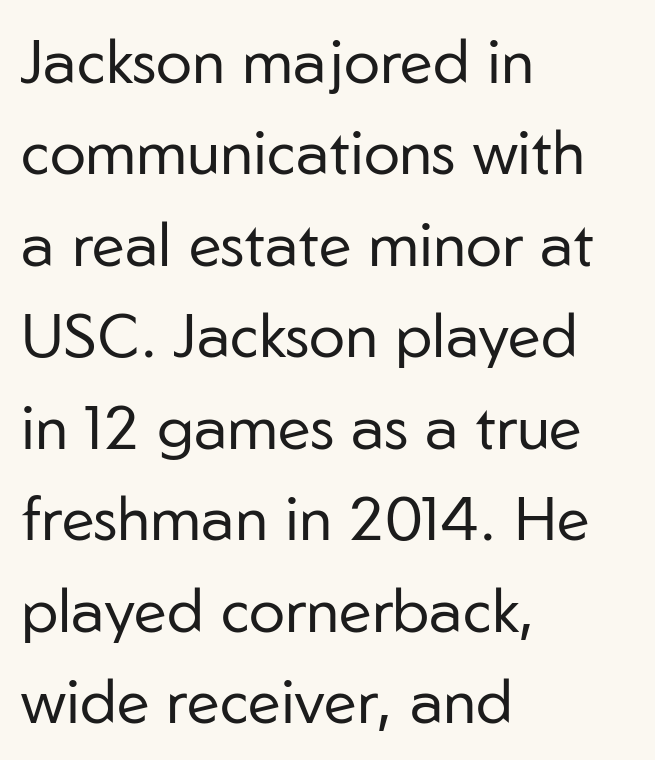
The image shows 61 px regular-weight sans-serif type, upright; set left-aligned, normal line spacing (1.5x), normal letter spacing, not underlined; low stroke contrast and a medium x-height.
